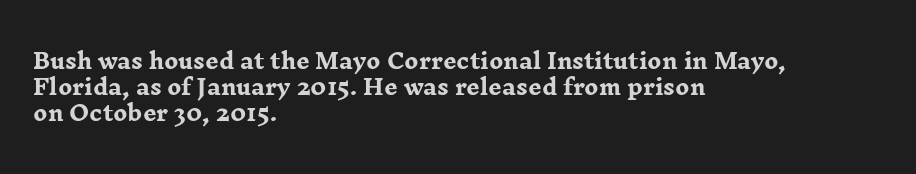
Q: Is the text bold? A: Yes.
Q: Is the text italic (slanted)? A: No, it is upright.
Q: Is the text underlined? A: No.
Q: How is the paragraph aligned? A: Left-aligned.
Q: Is the spacing between letters normal or unusually wide? A: Normal.
Q: Is the spacing between lines tight, normal or loose? A: Normal.
